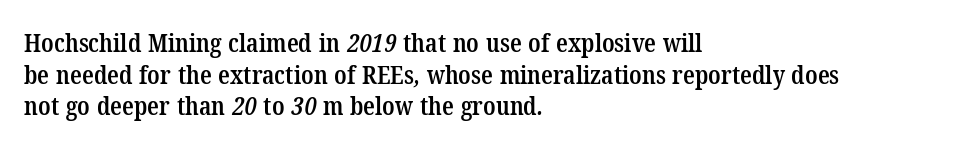
Default kerning and tracking; the words read as compact shapes. Each line starts at the same left margin while the right side varies. The strokes are fattened partway — semibold, not bold. Anything drawn beneath the words? Only blank space.
